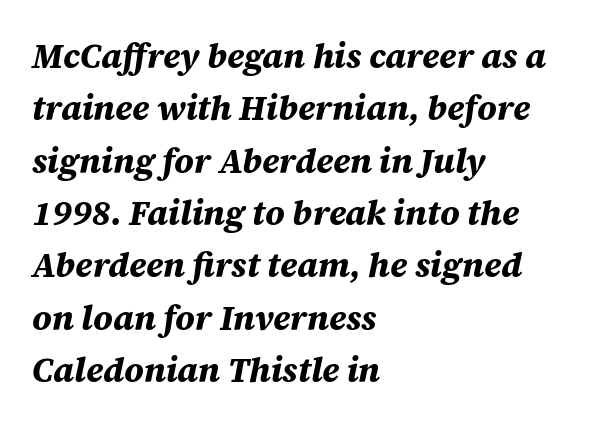
Q: Is the text bold? A: Yes.
Q: Is the text italic (slanted)? A: Yes, it leans right by about 12 degrees.
Q: Is the text underlined? A: No.
Q: How is the paragraph aligned? A: Left-aligned.
Q: Is the spacing between letters normal or unusually wide? A: Normal.
Q: Is the spacing between lines tight, normal or loose? A: Normal.
Q: Width (condensed, normal, or wide)? A: Normal.
Q: Stroke contrast? A: Medium.
Q: x-height? A: Large.
Q: Monospaced? A: No.
